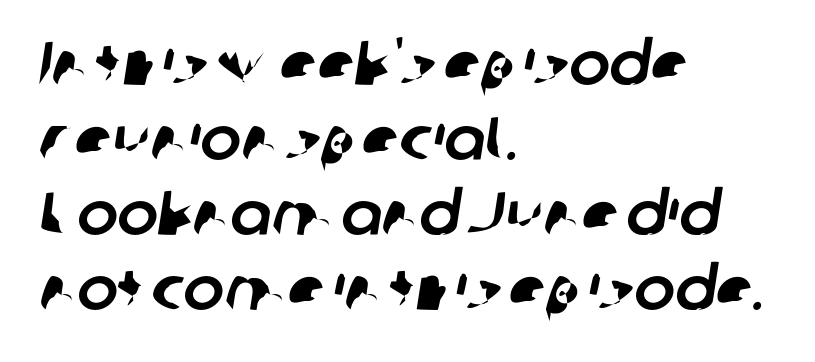
The image shows 61 px sans-serif type; set left-aligned, line spacing 1.23x, normal letter spacing, not underlined; low stroke contrast and a medium x-height.
